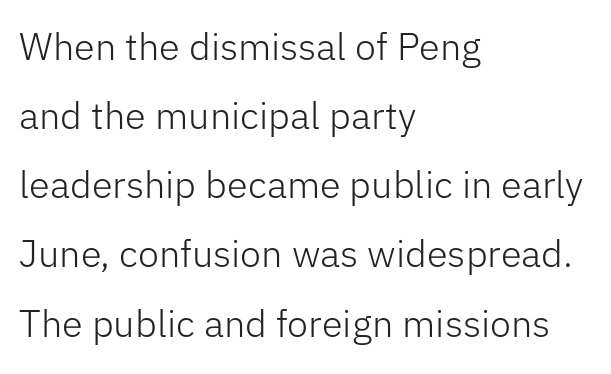
Q: Is the text bold? A: No.
Q: Is the text italic (slanted)? A: No, it is upright.
Q: Is the typeface a serif or a sans-serif typeface? A: Sans-serif.
Q: Is the text underlined? A: No.
Q: How is the paragraph aligned? A: Left-aligned.
Q: Is the spacing between letters normal or unusually wide? A: Normal.
Q: Width (condensed, normal, or wide)? A: Normal.
Q: Stroke contrast? A: Low.
Q: x-height? A: Medium.
Q: Monospaced? A: No.
